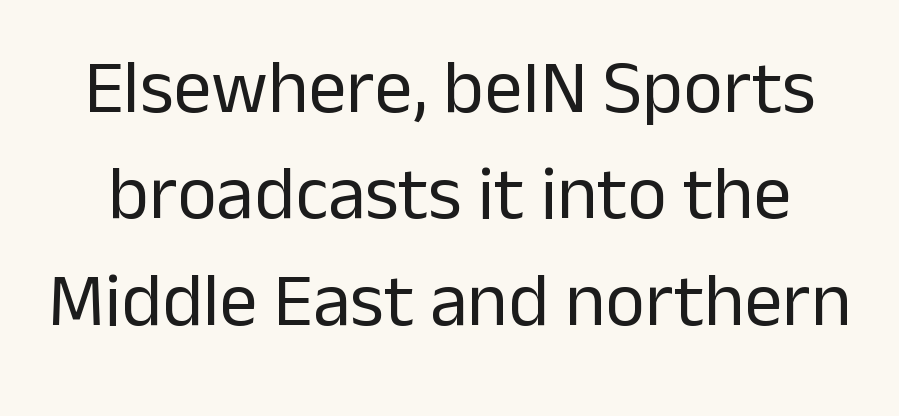
{"serif": "no", "italic": "no", "bold": "no", "weight": "regular", "width": "normal", "stroke_contrast": "low", "x_height": "medium", "monospaced": "no", "underline": "no", "line_spacing": "normal", "line_spacing_ratio": 1.4, "letter_spacing": "normal", "letter_spacing_em": 0.0, "glyph_px": 76}
